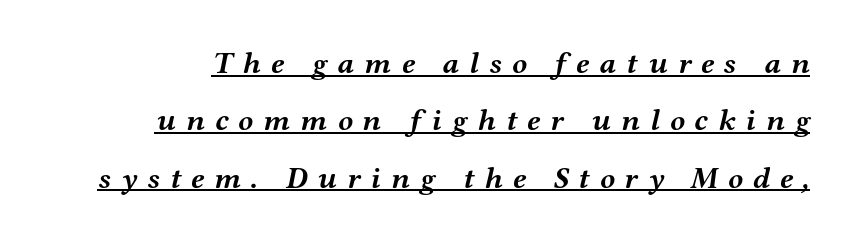
The image shows 31 px semibold, wide serif type, italic (leaning right); set line spacing 1.85x, unusually wide letter spacing (+0.32 em), underlined; medium stroke contrast and a medium x-height.
